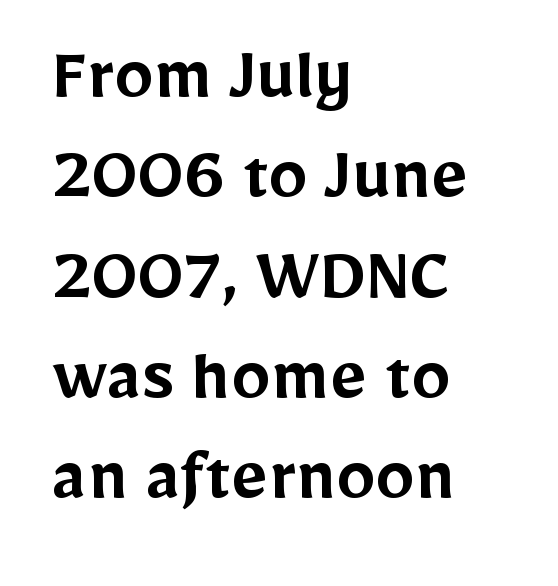
{"serif": "no", "italic": "no", "bold": "semi", "weight": "semibold", "width": "normal", "stroke_contrast": "low", "x_height": "medium", "monospaced": "no", "underline": "no", "align": "left", "line_spacing": "normal", "line_spacing_ratio": 1.27, "letter_spacing": "normal", "letter_spacing_em": 0.0, "glyph_px": 79}
